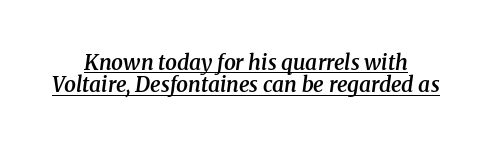
The image shows 21 px text type, italic (leaning right); set centered, tight line spacing (1.06x), normal letter spacing, underlined.
